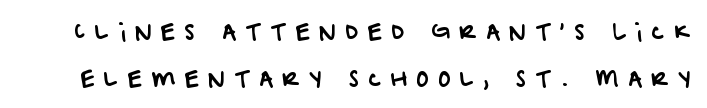
{"underline": "no", "line_spacing": "loose", "line_spacing_ratio": 2.24, "letter_spacing": "wide", "letter_spacing_em": 0.44, "glyph_px": 21}
